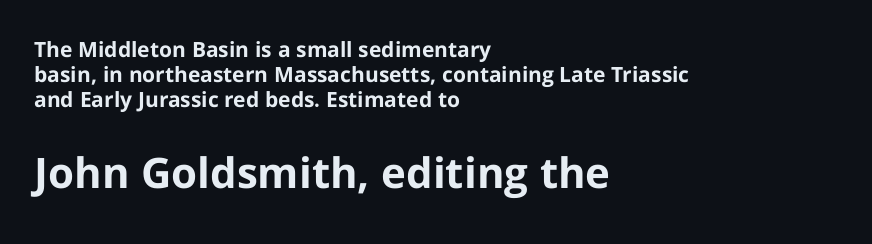
{"serif": "no", "italic": "no", "bold": "yes", "weight": "bold", "width": "normal", "stroke_contrast": "low", "x_height": "medium", "monospaced": "no", "underline": "no", "align": "left", "line_spacing_ratio": 1.19, "letter_spacing": "normal", "letter_spacing_em": 0.0, "larger_block": "second", "size_ratio": 2.0, "glyph_px": 42}
